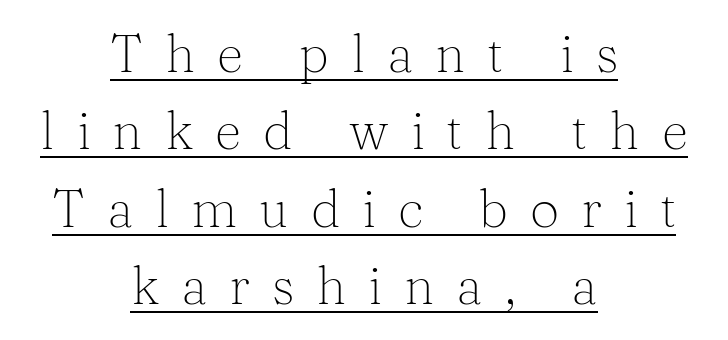
Q: Is the text bold? A: No.
Q: Is the text italic (slanted)? A: No, it is upright.
Q: Is the typeface a serif or a sans-serif typeface? A: Serif.
Q: Is the text underlined? A: Yes.
Q: How is the paragraph aligned? A: Centered.
Q: Is the spacing between letters normal or unusually wide? A: Unusually wide.
Q: Is the spacing between lines tight, normal or loose? A: Normal.
Q: Width (condensed, normal, or wide)? A: Normal.
Q: Stroke contrast? A: Medium.
Q: x-height? A: Medium.
Q: Monospaced? A: No.
